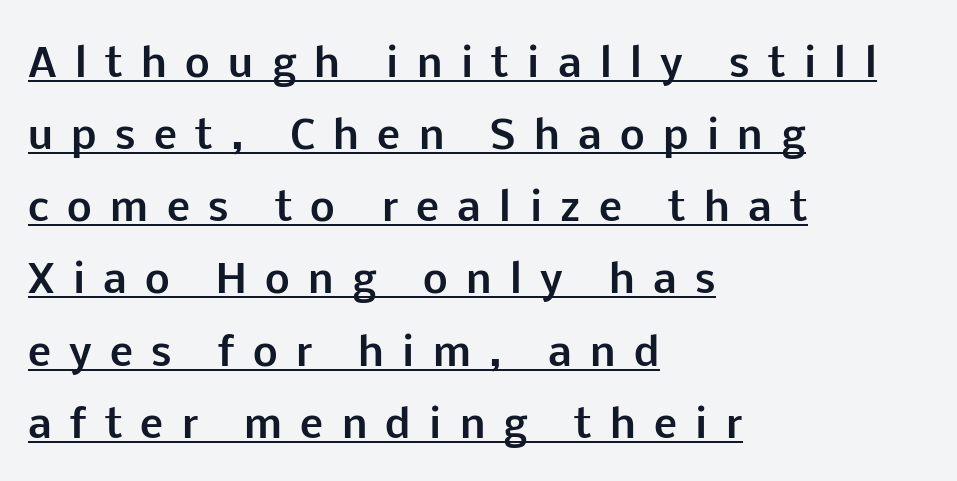
Q: Is the text bold? A: Yes.
Q: Is the text italic (slanted)? A: No, it is upright.
Q: Is the typeface a serif or a sans-serif typeface? A: Sans-serif.
Q: Is the text underlined? A: Yes.
Q: How is the paragraph aligned? A: Left-aligned.
Q: Is the spacing between letters normal or unusually wide? A: Unusually wide.
Q: Width (condensed, normal, or wide)? A: Normal.
Q: Stroke contrast? A: Low.
Q: x-height? A: Medium.
Q: Monospaced? A: No.
